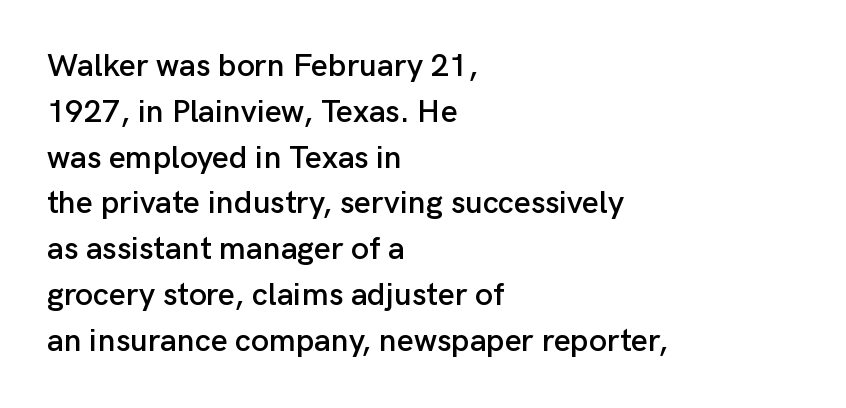
{"serif": "no", "italic": "no", "width": "normal", "stroke_contrast": "low", "x_height": "medium", "monospaced": "no", "underline": "no", "align": "left", "line_spacing": "normal", "line_spacing_ratio": 1.43, "letter_spacing": "normal", "letter_spacing_em": 0.0, "glyph_px": 32}
